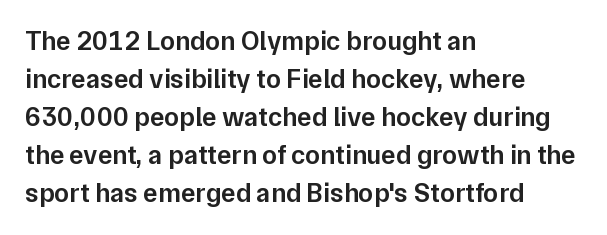
Q: Is the text bold? A: Semi-bold.
Q: Is the text italic (slanted)? A: No, it is upright.
Q: Is the text underlined? A: No.
Q: How is the paragraph aligned? A: Left-aligned.
Q: Is the spacing between letters normal or unusually wide? A: Normal.
Q: Is the spacing between lines tight, normal or loose? A: Normal.
